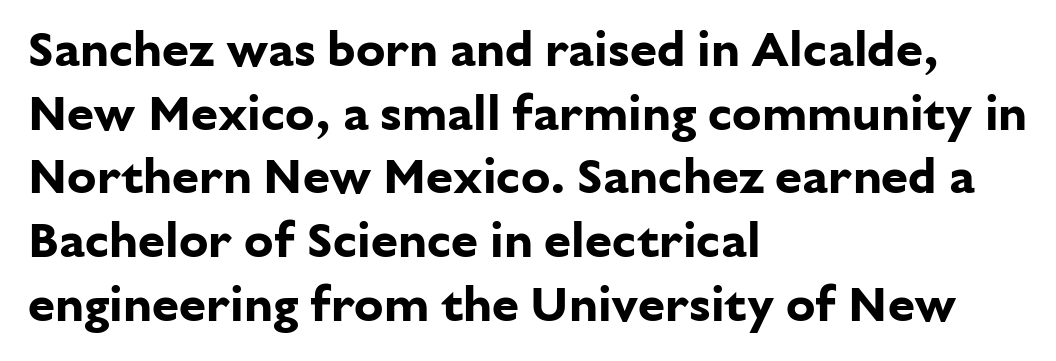
Q: Is the text bold? A: Yes.
Q: Is the text italic (slanted)? A: No, it is upright.
Q: Is the typeface a serif or a sans-serif typeface? A: Sans-serif.
Q: Is the text underlined? A: No.
Q: How is the paragraph aligned? A: Left-aligned.
Q: Is the spacing between letters normal or unusually wide? A: Normal.
Q: Is the spacing between lines tight, normal or loose? A: Normal.
Q: Width (condensed, normal, or wide)? A: Normal.
Q: Stroke contrast? A: Low.
Q: x-height? A: Medium.
Q: Monospaced? A: No.
